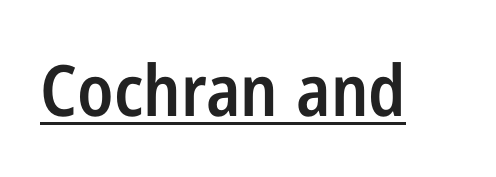
The image shows 71 px semibold, condensed sans-serif type, upright; set normal letter spacing, underlined; low stroke contrast and a medium x-height.
